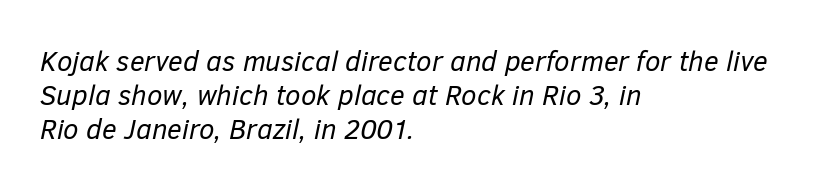
Q: Is the text bold? A: No.
Q: Is the text italic (slanted)? A: Yes, it leans right by about 12 degrees.
Q: Is the text underlined? A: No.
Q: How is the paragraph aligned? A: Left-aligned.
Q: Is the spacing between letters normal or unusually wide? A: Normal.
Q: Width (condensed, normal, or wide)? A: Normal.
Q: Stroke contrast? A: Low.
Q: x-height? A: Medium.
Q: Monospaced? A: No.
